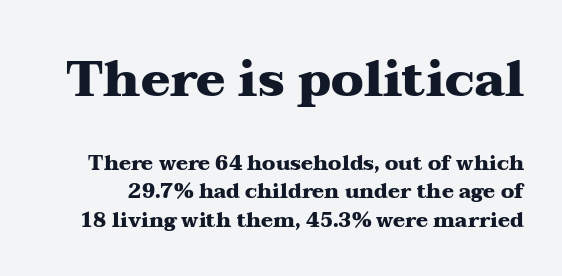
The image shows 49 px heavy, wide serif type, upright; set normal line spacing (1.41x), normal letter spacing, not underlined; the first (top) block is 2.45x larger; medium stroke contrast and a medium x-height.
